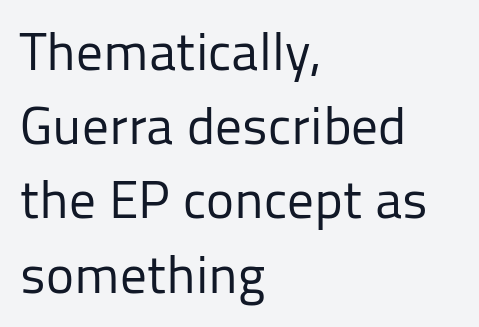
The image shows 53 px regular-weight sans-serif type, upright; set left-aligned, normal line spacing (1.4x), normal letter spacing, not underlined; low stroke contrast and a medium x-height.
